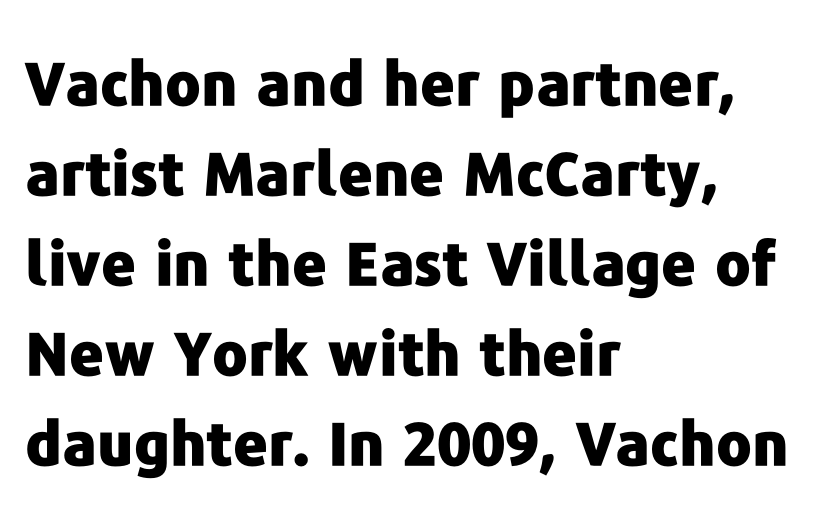
Q: Is the text bold? A: Yes.
Q: Is the text italic (slanted)? A: No, it is upright.
Q: Is the typeface a serif or a sans-serif typeface? A: Sans-serif.
Q: Is the text underlined? A: No.
Q: How is the paragraph aligned? A: Left-aligned.
Q: Is the spacing between letters normal or unusually wide? A: Normal.
Q: Is the spacing between lines tight, normal or loose? A: Normal.
Q: Width (condensed, normal, or wide)? A: Normal.
Q: Stroke contrast? A: Low.
Q: x-height? A: Medium.
Q: Monospaced? A: No.
